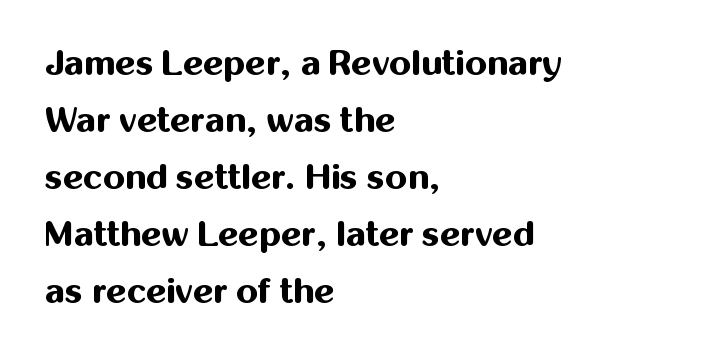
{"serif": "no", "italic": "no", "bold": "yes", "weight": "bold", "width": "normal", "stroke_contrast": "medium", "x_height": "medium", "monospaced": "no", "underline": "no", "align": "left", "line_spacing": "normal", "line_spacing_ratio": 1.63, "letter_spacing": "normal", "letter_spacing_em": 0.0, "glyph_px": 35}
